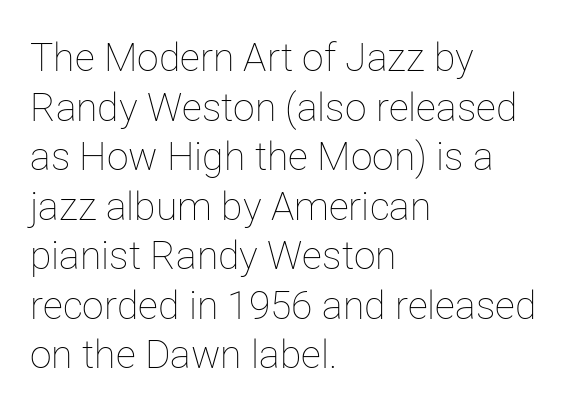
Q: Is the text bold? A: No.
Q: Is the text italic (slanted)? A: No, it is upright.
Q: Is the text underlined? A: No.
Q: How is the paragraph aligned? A: Left-aligned.
Q: Is the spacing between letters normal or unusually wide? A: Normal.
Q: Is the spacing between lines tight, normal or loose? A: Normal.
Q: Width (condensed, normal, or wide)? A: Normal.
Q: Stroke contrast? A: Low.
Q: x-height? A: Medium.
Q: Monospaced? A: No.
